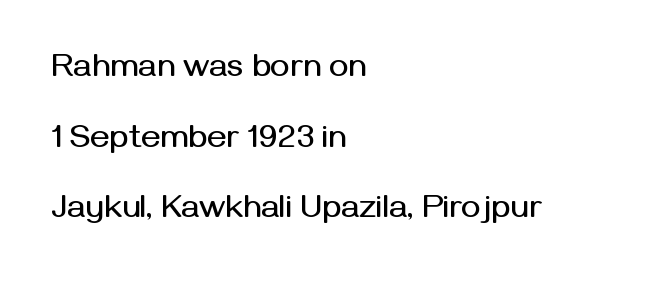
Q: Is the text italic (slanted)? A: No, it is upright.
Q: Is the typeface a serif or a sans-serif typeface? A: Sans-serif.
Q: Is the text underlined? A: No.
Q: How is the paragraph aligned? A: Left-aligned.
Q: Is the spacing between letters normal or unusually wide? A: Normal.
Q: Is the spacing between lines tight, normal or loose? A: Loose.
Q: Width (condensed, normal, or wide)? A: Normal.
Q: Stroke contrast? A: Medium.
Q: x-height? A: Medium.
Q: Monospaced? A: No.
